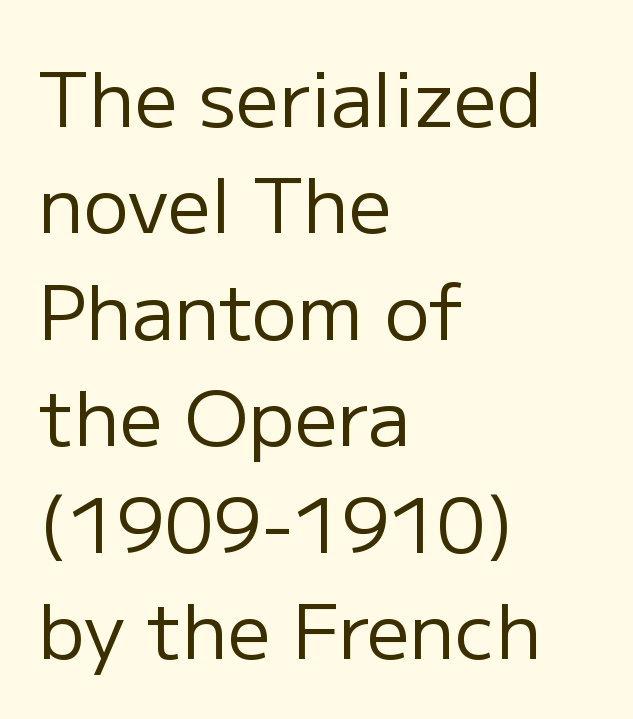
{"serif": "no", "italic": "no", "bold": "no", "weight": "regular", "width": "normal", "stroke_contrast": "low", "x_height": "medium", "monospaced": "no", "underline": "no", "align": "left", "line_spacing": "normal", "line_spacing_ratio": 1.4, "letter_spacing": "normal", "letter_spacing_em": 0.0, "glyph_px": 76}
